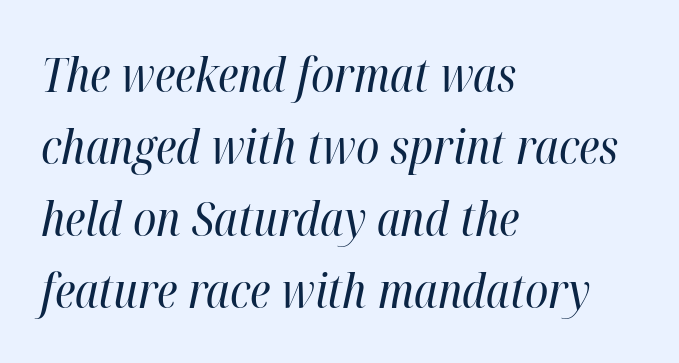
The image shows 47 px regular-weight, condensed type, italic (leaning right); set left-aligned, normal line spacing (1.53x), normal letter spacing, not underlined; high stroke contrast and a medium x-height.
